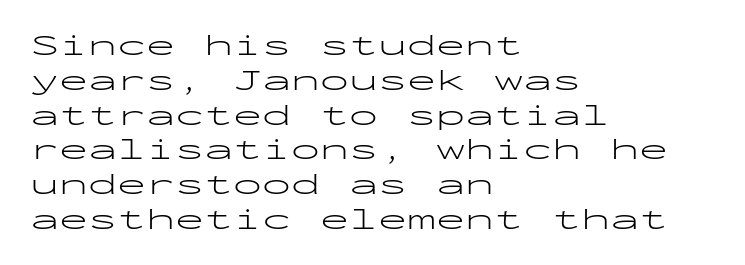
Q: Is the text bold? A: No.
Q: Is the text italic (slanted)? A: No, it is upright.
Q: Is the typeface a serif or a sans-serif typeface? A: Sans-serif.
Q: Is the text underlined? A: No.
Q: How is the paragraph aligned? A: Left-aligned.
Q: Is the spacing between letters normal or unusually wide? A: Normal.
Q: Width (condensed, normal, or wide)? A: Wide.
Q: Stroke contrast? A: Low.
Q: x-height? A: Medium.
Q: Monospaced? A: Yes.
